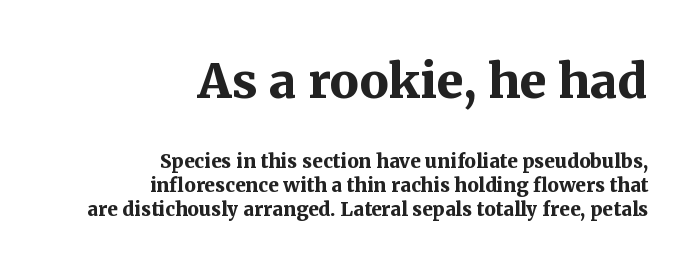
The image shows 48 px bold serif type, upright; set right-aligned, normal line spacing (1.26x), normal letter spacing, not underlined; the first (top) block is 2.53x larger; medium stroke contrast and a medium x-height.
